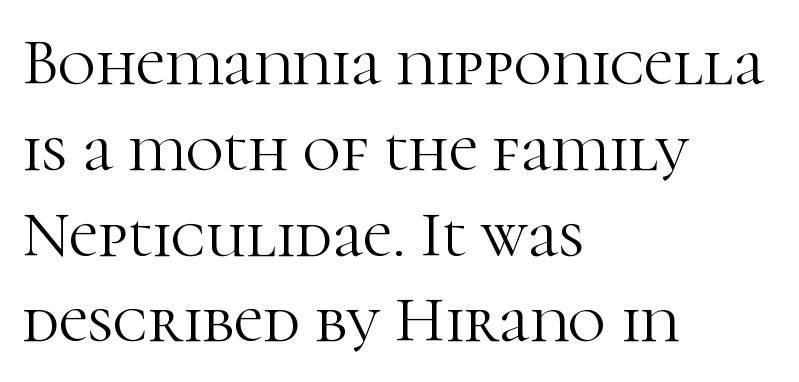
Q: Is the text bold? A: No.
Q: Is the text italic (slanted)? A: No, it is upright.
Q: Is the typeface a serif or a sans-serif typeface? A: Serif.
Q: Is the text underlined? A: No.
Q: How is the paragraph aligned? A: Left-aligned.
Q: Is the spacing between letters normal or unusually wide? A: Normal.
Q: Is the spacing between lines tight, normal or loose? A: Normal.
Q: Width (condensed, normal, or wide)? A: Normal.
Q: Stroke contrast? A: High.
Q: x-height? A: Medium.
Q: Monospaced? A: No.
